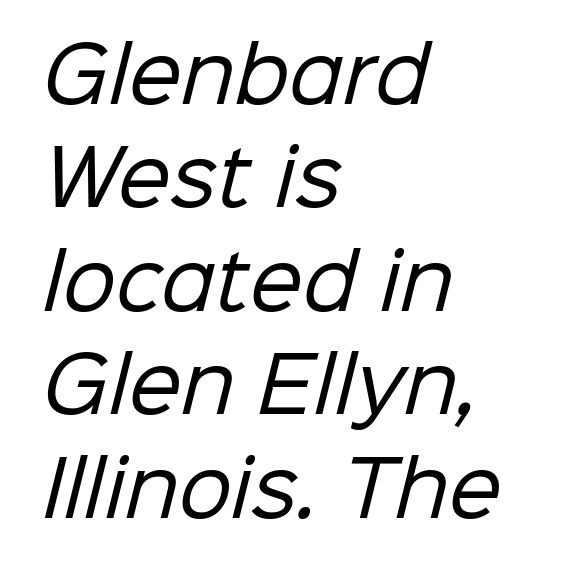
Q: Is the text bold? A: No.
Q: Is the typeface a serif or a sans-serif typeface? A: Sans-serif.
Q: Is the text underlined? A: No.
Q: How is the paragraph aligned? A: Left-aligned.
Q: Is the spacing between letters normal or unusually wide? A: Normal.
Q: Is the spacing between lines tight, normal or loose? A: Normal.
Q: Width (condensed, normal, or wide)? A: Normal.
Q: Stroke contrast? A: Low.
Q: x-height? A: Medium.
Q: Monospaced? A: No.
